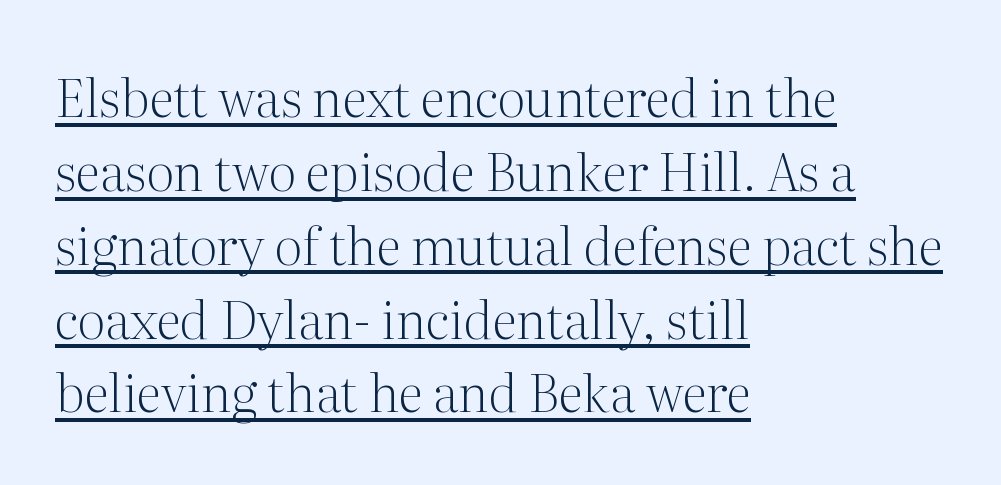
Q: Is the text bold? A: No.
Q: Is the text italic (slanted)? A: No, it is upright.
Q: Is the typeface a serif or a sans-serif typeface? A: Serif.
Q: Is the text underlined? A: Yes.
Q: How is the paragraph aligned? A: Left-aligned.
Q: Is the spacing between letters normal or unusually wide? A: Normal.
Q: Is the spacing between lines tight, normal or loose? A: Normal.
Q: Width (condensed, normal, or wide)? A: Normal.
Q: Stroke contrast? A: Medium.
Q: x-height? A: Medium.
Q: Monospaced? A: No.
